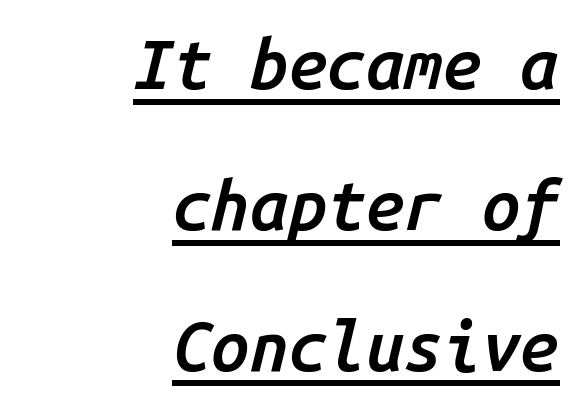
Q: Is the text bold? A: Semi-bold.
Q: Is the text italic (slanted)? A: Yes, it leans right by about 14 degrees.
Q: Is the text underlined? A: Yes.
Q: How is the paragraph aligned? A: Right-aligned.
Q: Is the spacing between letters normal or unusually wide? A: Normal.
Q: Is the spacing between lines tight, normal or loose? A: Loose.
Q: Width (condensed, normal, or wide)? A: Normal.
Q: Stroke contrast? A: Low.
Q: x-height? A: Medium.
Q: Monospaced? A: Yes.
